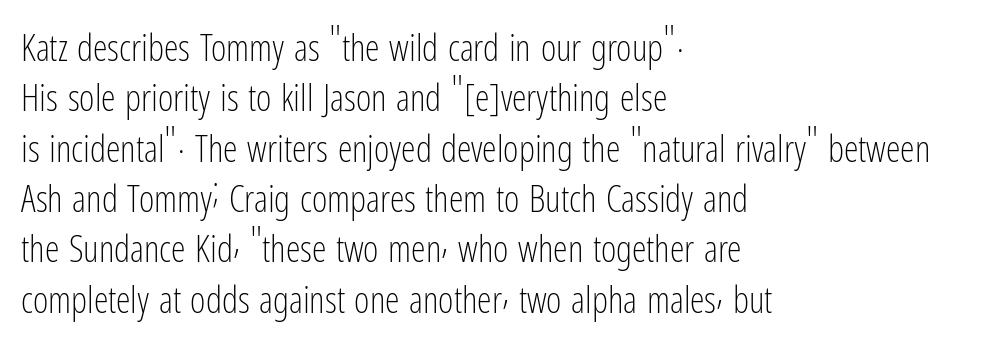
{"serif": "no", "italic": "no", "bold": "no", "weight": "light", "width": "condensed", "stroke_contrast": "low", "x_height": "medium", "monospaced": "no", "underline": "no", "align": "left", "line_spacing": "normal", "line_spacing_ratio": 1.36, "letter_spacing": "normal", "letter_spacing_em": 0.0, "glyph_px": 37}
